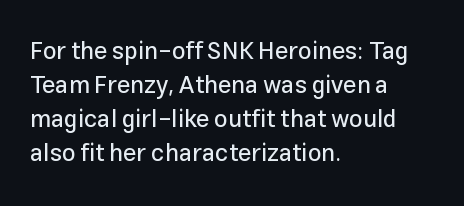
The image shows 24 px text type, upright; set left-aligned, normal line spacing (1.41x), normal letter spacing, not underlined.
